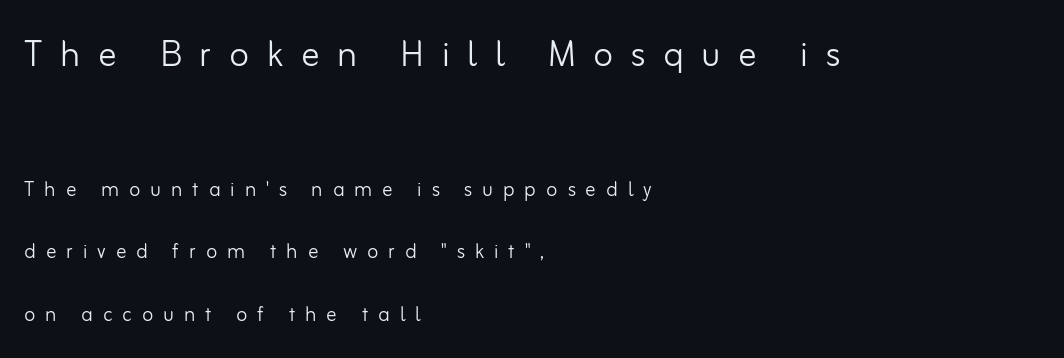
{"serif": "no", "italic": "no", "bold": "no", "weight": "light", "width": "normal", "stroke_contrast": "low", "x_height": "small", "monospaced": "no", "underline": "no", "align": "left", "line_spacing": "loose", "line_spacing_ratio": 2.41, "letter_spacing": "wide", "letter_spacing_em": 0.38, "larger_block": "first", "size_ratio": 1.77, "glyph_px": 46}
